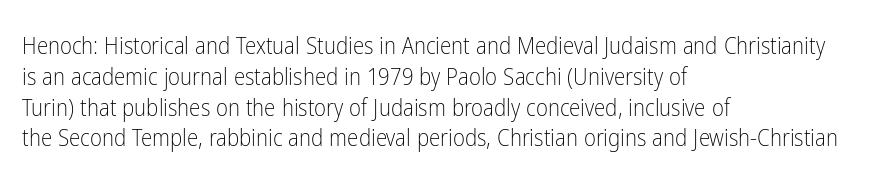
Q: Is the text bold? A: No.
Q: Is the text italic (slanted)? A: No, it is upright.
Q: Is the text underlined? A: No.
Q: How is the paragraph aligned? A: Left-aligned.
Q: Is the spacing between letters normal or unusually wide? A: Normal.
Q: Is the spacing between lines tight, normal or loose? A: Normal.
